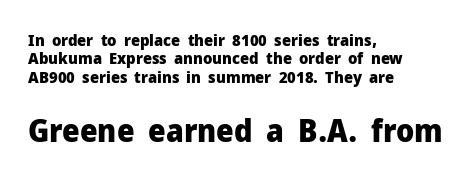
{"serif": "no", "italic": "no", "bold": "yes", "weight": "heavy", "width": "normal", "stroke_contrast": "low", "x_height": "medium", "monospaced": "no", "underline": "no", "align": "left", "line_spacing": "tight", "line_spacing_ratio": 1.15, "letter_spacing": "normal", "letter_spacing_em": 0.0, "larger_block": "second", "size_ratio": 1.94, "glyph_px": 31}
